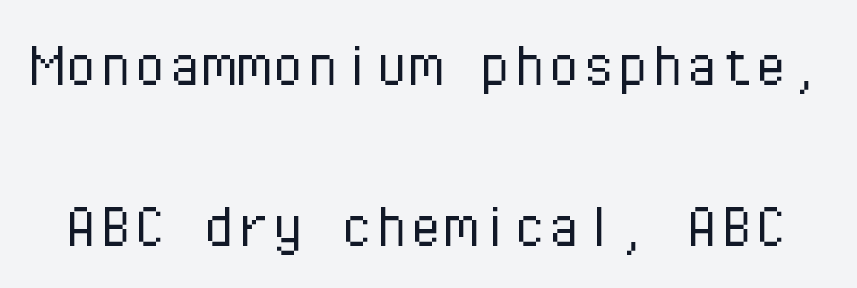
When letters stand straight like this, we call the style roman or upright. Are there feet on the stems? There aren't — it's a sans. Think of a typewriter: that constant character pitch is what you see here. Honestly, the rows look like they've been pulled way apart.
